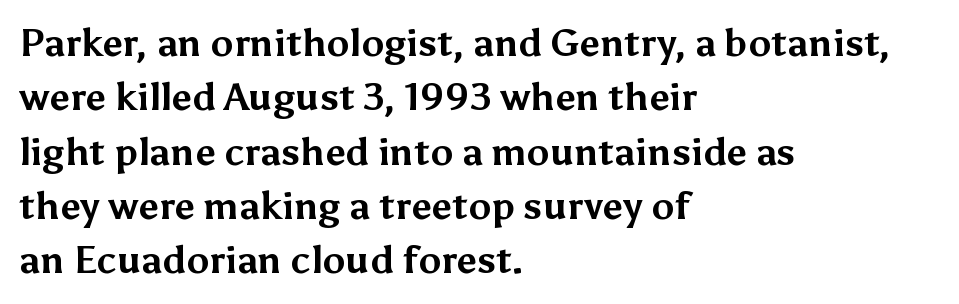
Q: Is the text bold? A: Yes.
Q: Is the text italic (slanted)? A: No, it is upright.
Q: Is the typeface a serif or a sans-serif typeface? A: Sans-serif.
Q: Is the text underlined? A: No.
Q: How is the paragraph aligned? A: Left-aligned.
Q: Is the spacing between letters normal or unusually wide? A: Normal.
Q: Is the spacing between lines tight, normal or loose? A: Normal.
Q: Width (condensed, normal, or wide)? A: Normal.
Q: Stroke contrast? A: Medium.
Q: x-height? A: Medium.
Q: Monospaced? A: No.
